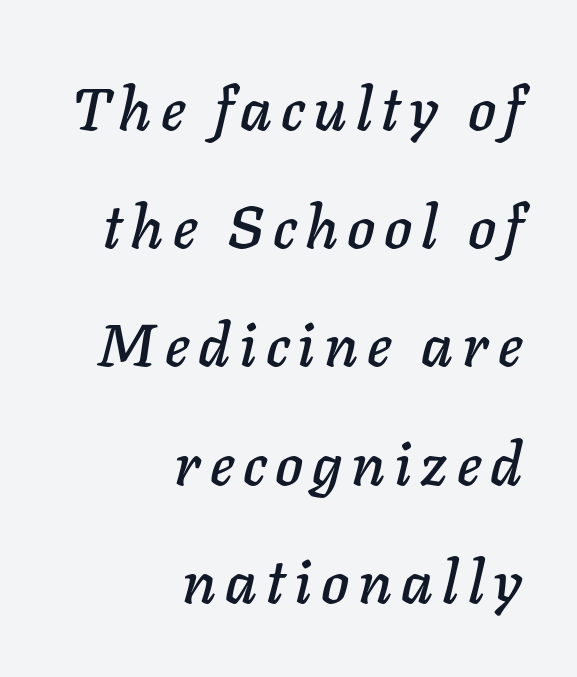
Proportional: the letters do not fall into vertical columns. You could fit nearly another row in the gap between these rows. Posture: slanted. Descenders hang freely into open space. The passage is arranged like a letterhead date or caption credit — flush right.
